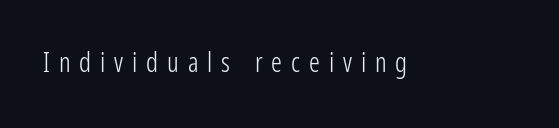
Rule under the text: the space is simply empty. The face used here is rendered with a markedly widened letterfit. Does the lettering tilt? It doesn't — this is upright. Letters have the restrained weight of plain body copy at most.
